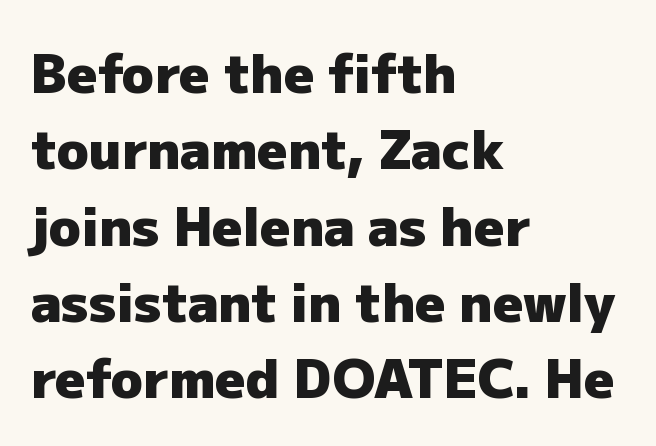
Normally led — the rows are evenly, conventionally spaced. These lines are composed in type without serifs. Default kerning and tracking; the words read as compact shapes. Descenders are the only things crossing below the line. You'd pick this weight for a headline — it's a proper bold. Leftover space on each line is placed entirely after the last word.
